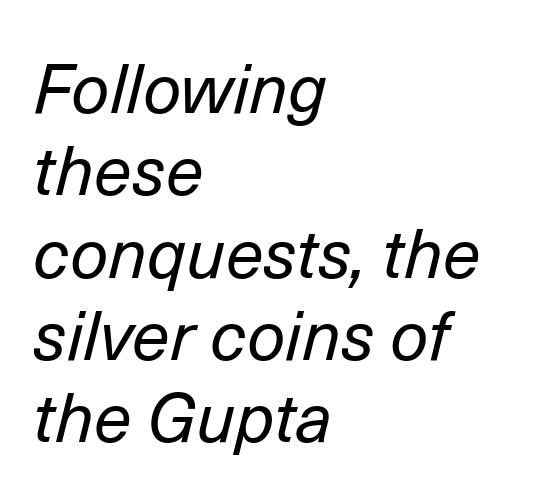
Q: Is the text bold? A: No.
Q: Is the text italic (slanted)? A: Yes, it leans right by about 14 degrees.
Q: Is the text underlined? A: No.
Q: How is the paragraph aligned? A: Left-aligned.
Q: Is the spacing between letters normal or unusually wide? A: Normal.
Q: Width (condensed, normal, or wide)? A: Normal.
Q: Stroke contrast? A: Low.
Q: x-height? A: Medium.
Q: Monospaced? A: No.
